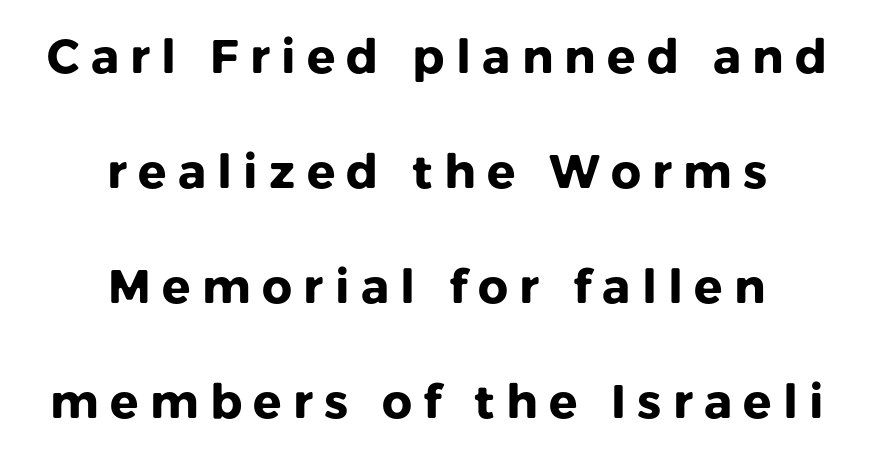
Q: Is the text bold? A: Yes.
Q: Is the text italic (slanted)? A: No, it is upright.
Q: Is the typeface a serif or a sans-serif typeface? A: Sans-serif.
Q: Is the text underlined? A: No.
Q: How is the paragraph aligned? A: Centered.
Q: Is the spacing between letters normal or unusually wide? A: Unusually wide.
Q: Is the spacing between lines tight, normal or loose? A: Loose.
Q: Width (condensed, normal, or wide)? A: Normal.
Q: Stroke contrast? A: Low.
Q: x-height? A: Medium.
Q: Monospaced? A: No.
